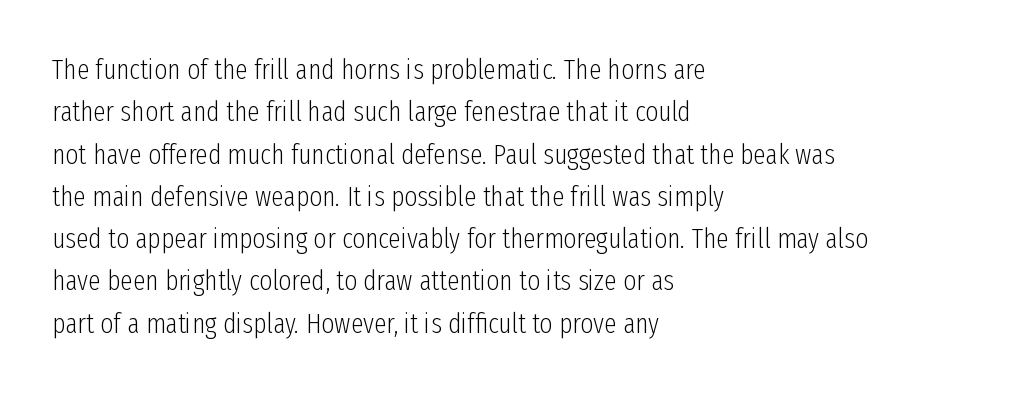
The image shows 28 px light, condensed sans-serif type, upright; set left-aligned, normal line spacing (1.51x), normal letter spacing, not underlined; low stroke contrast and a medium x-height.
